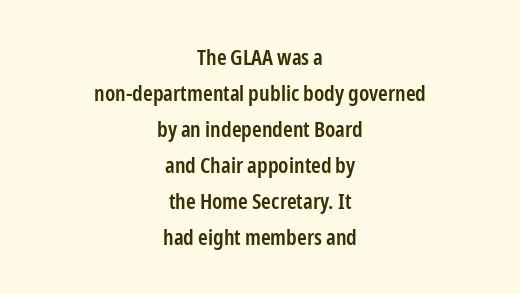
Q: Is the text bold? A: Semi-bold.
Q: Is the text italic (slanted)? A: No, it is upright.
Q: Is the text underlined? A: No.
Q: How is the paragraph aligned? A: Centered.
Q: Is the spacing between letters normal or unusually wide? A: Normal.
Q: Is the spacing between lines tight, normal or loose? A: Normal.
